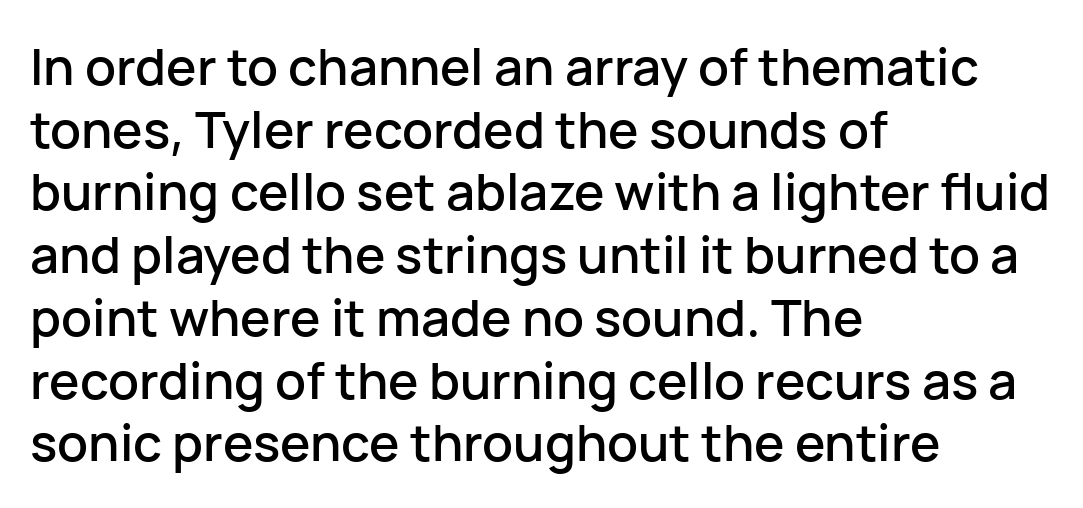
{"serif": "no", "italic": "no", "width": "normal", "stroke_contrast": "low", "x_height": "medium", "monospaced": "no", "underline": "no", "align": "left", "line_spacing_ratio": 1.23, "letter_spacing": "normal", "letter_spacing_em": 0.0, "glyph_px": 51}
